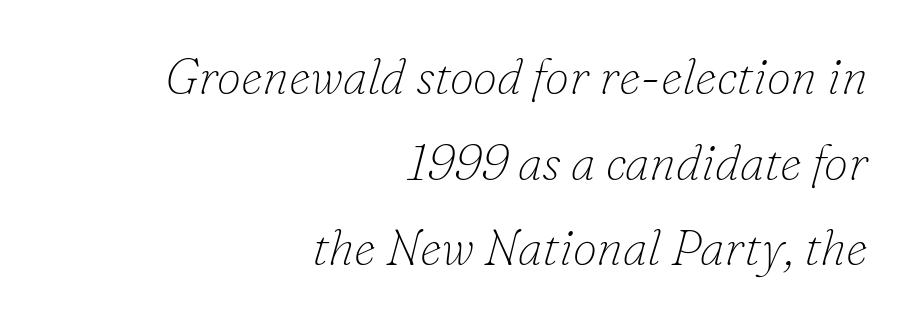
The image shows 49 px thin serif type, italic (leaning right); set right-aligned, line spacing 1.75x, normal letter spacing, not underlined; low stroke contrast and a small x-height.
